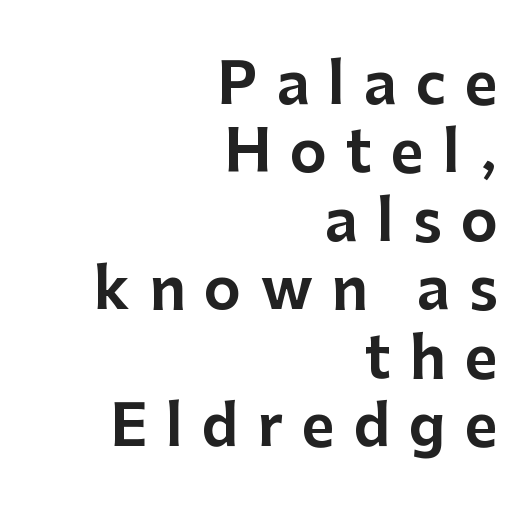
Q: Is the text italic (slanted)? A: No, it is upright.
Q: Is the typeface a serif or a sans-serif typeface? A: Sans-serif.
Q: Is the text underlined? A: No.
Q: How is the paragraph aligned? A: Right-aligned.
Q: Is the spacing between letters normal or unusually wide? A: Unusually wide.
Q: Width (condensed, normal, or wide)? A: Normal.
Q: Stroke contrast? A: Low.
Q: x-height? A: Medium.
Q: Monospaced? A: No.
